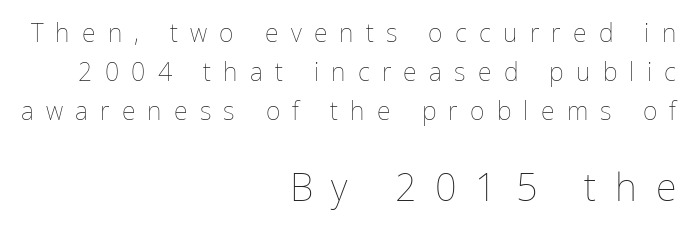
The image shows 38 px thin type, upright; set right-aligned, normal line spacing (1.56x), unusually wide letter spacing (+0.49 em), not underlined; the second (bottom) block is 1.52x larger; low stroke contrast and a medium x-height.
